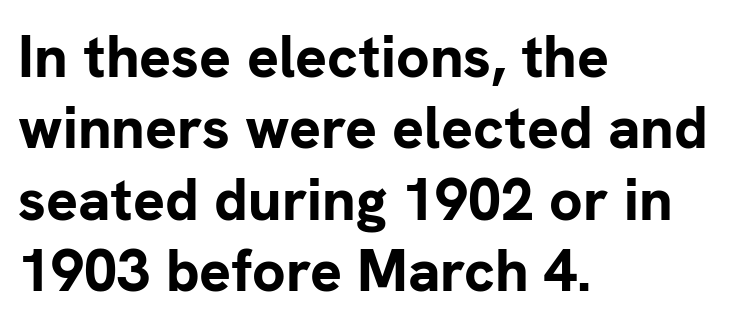
Varying glyph widths throughout — classic text-font behaviour. Beneath every word, the page is bare. This is the regular roman posture of the typeface. Is this a sans? Yes — the strokes have no serifs. Heft: maximum for text — a bold. Short and long lines alike share a common starting point at left.
